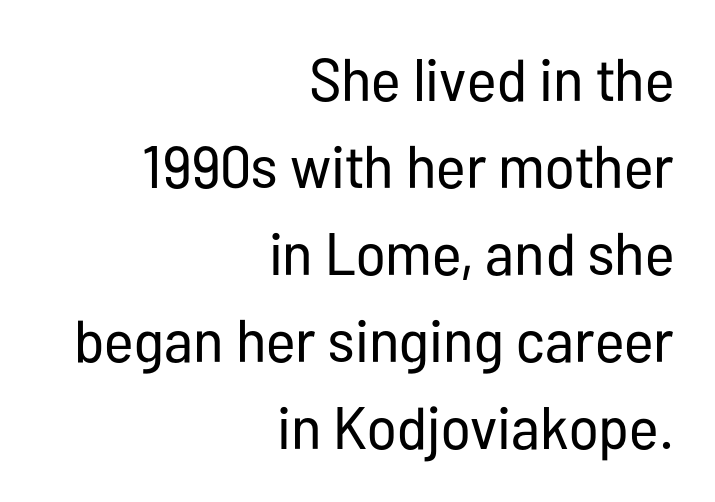
The image shows 60 px regular-weight, condensed sans-serif type, upright; set right-aligned, normal line spacing (1.45x), normal letter spacing, not underlined; low stroke contrast and a medium x-height.
